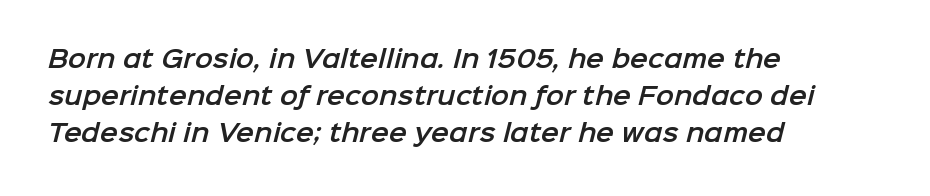
The image shows 24 px text type; set left-aligned, normal line spacing (1.55x), normal letter spacing, not underlined.
